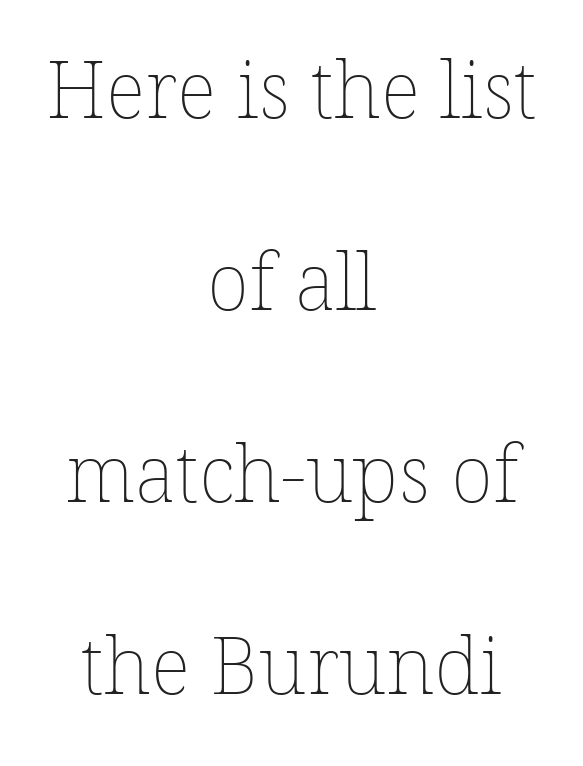
One-word summary of the alignment: center. Stems and bowls with no extra thickness — not bold. The rendering uses a large line-height, opening up the rows. Standard letterfit; no display-style spreading of the glyphs.
